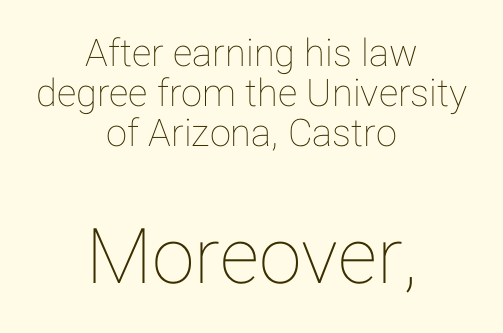
Q: Is the text italic (slanted)? A: No, it is upright.
Q: Is the text underlined? A: No.
Q: How is the paragraph aligned? A: Centered.
Q: Is the spacing between letters normal or unusually wide? A: Normal.
Q: Is the spacing between lines tight, normal or loose? A: Tight.
Q: Which block of text is set in a larger size, the first (top) or the second (bottom)? A: The second (bottom) one.
Q: Width (condensed, normal, or wide)? A: Normal.
Q: Stroke contrast? A: Low.
Q: x-height? A: Medium.
Q: Monospaced? A: No.
